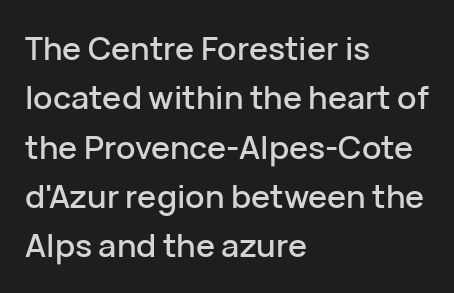
The image shows 32 px sans-serif type, upright; set left-aligned, normal line spacing (1.54x), normal letter spacing, not underlined; low stroke contrast and a medium x-height.
